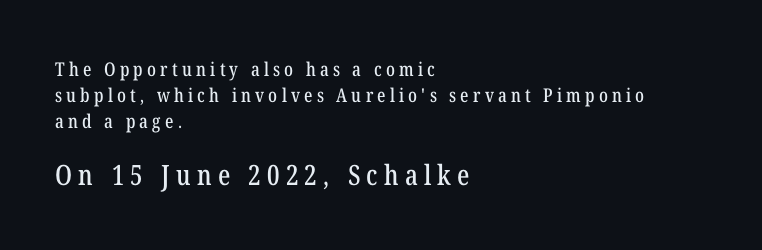
Is this a fixed-width face? No — the glyphs have proportional, varying widths. A roman cut, with each character standing at attention. The composition opens small and finishes big. The area under the type is left untouched.
